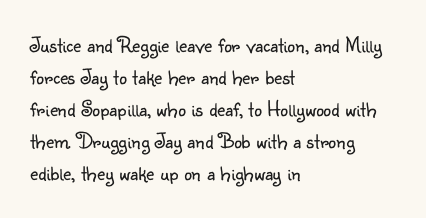
Weight: in the light-to-regular range. These lines keep a tight, regular rhythm from letter to letter. Any mark beneath the type? The region is blank. Left-aligned paragraph, ragged on the right. If you drew a line through each stem, it would be perfectly vertical. Honestly, the row spacing looks completely unremarkable.
